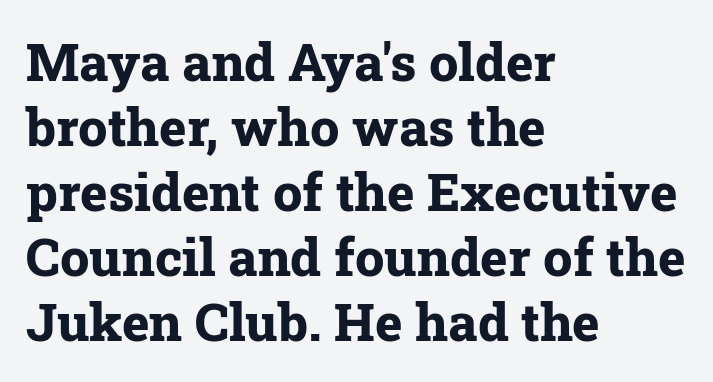
Q: Is the text bold? A: Yes.
Q: Is the text italic (slanted)? A: No, it is upright.
Q: Is the typeface a serif or a sans-serif typeface? A: Serif.
Q: Is the text underlined? A: No.
Q: How is the paragraph aligned? A: Left-aligned.
Q: Is the spacing between letters normal or unusually wide? A: Normal.
Q: Is the spacing between lines tight, normal or loose? A: Normal.
Q: Width (condensed, normal, or wide)? A: Normal.
Q: Stroke contrast? A: Low.
Q: x-height? A: Medium.
Q: Monospaced? A: No.
